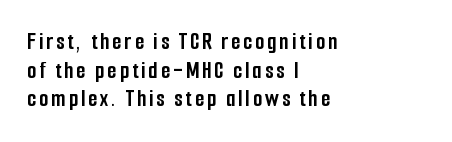
Q: Is the text bold? A: Yes.
Q: Is the text italic (slanted)? A: No, it is upright.
Q: Is the text underlined? A: No.
Q: How is the paragraph aligned? A: Left-aligned.
